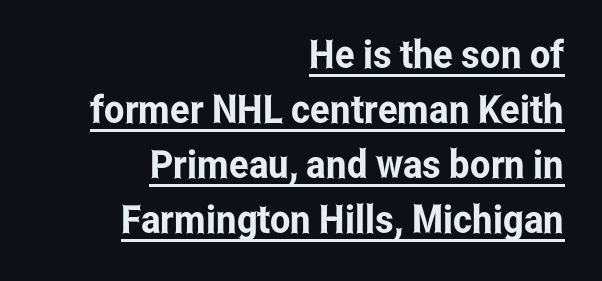
{"serif": "no", "italic": "no", "width": "condensed", "stroke_contrast": "low", "x_height": "medium", "monospaced": "no", "underline": "yes", "align": "right", "line_spacing": "normal", "line_spacing_ratio": 1.41, "letter_spacing": "normal", "letter_spacing_em": 0.0, "glyph_px": 39}
